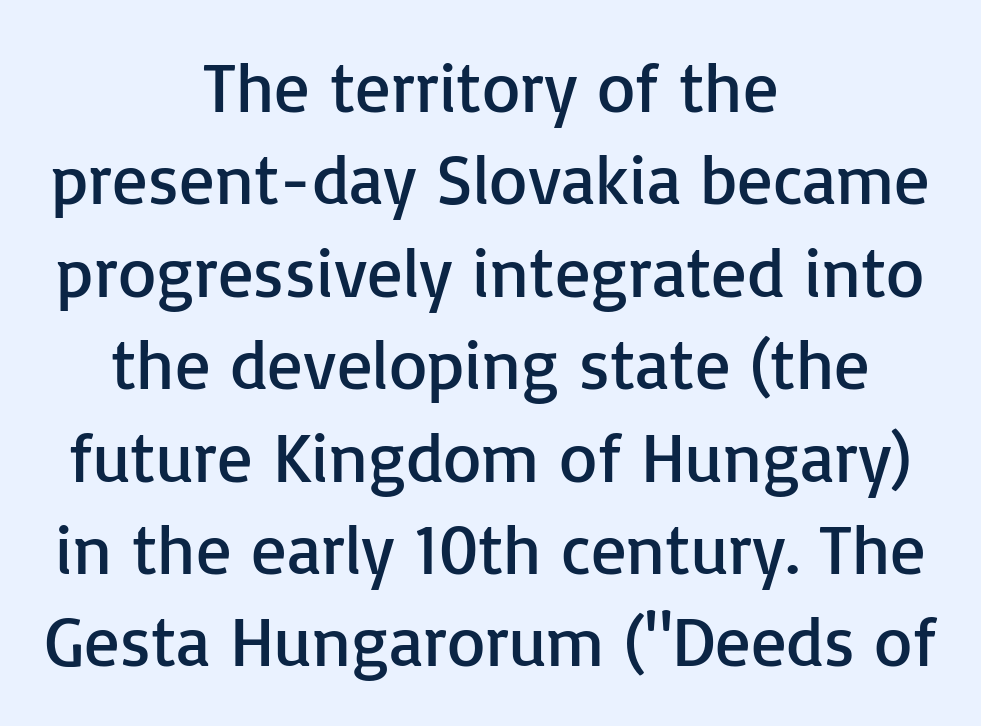
{"serif": "no", "italic": "no", "bold": "no", "weight": "regular", "width": "normal", "stroke_contrast": "low", "x_height": "medium", "monospaced": "no", "underline": "no", "align": "center", "line_spacing": "normal", "line_spacing_ratio": 1.32, "letter_spacing": "normal", "letter_spacing_em": 0.0, "glyph_px": 70}
